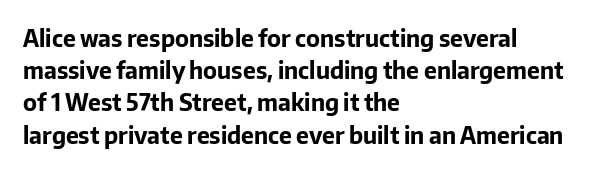
Teacher's note: observe the even left margin — that is flush-left alignment. Tracking here is standard; glyphs follow each other at the usual distance. Horizontal bands of white between lines are of average thickness. Is the type bold? Yes — the strokes are clearly thick and heavy. This is the regular roman posture of the typeface.
